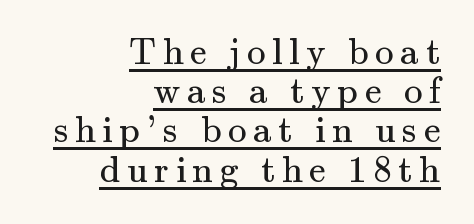
The image shows 37 px regular-weight serif type, upright; set right-aligned, tight line spacing (1.06x), underlined; medium stroke contrast and a small x-height.
